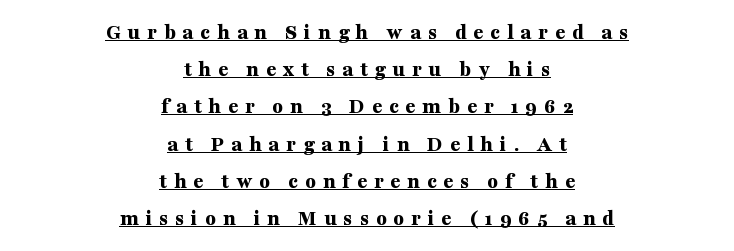
Q: Is the text bold? A: Yes.
Q: Is the text italic (slanted)? A: No, it is upright.
Q: Is the text underlined? A: Yes.
Q: How is the paragraph aligned? A: Centered.
Q: Is the spacing between letters normal or unusually wide? A: Unusually wide.
Q: Is the spacing between lines tight, normal or loose? A: Normal.
